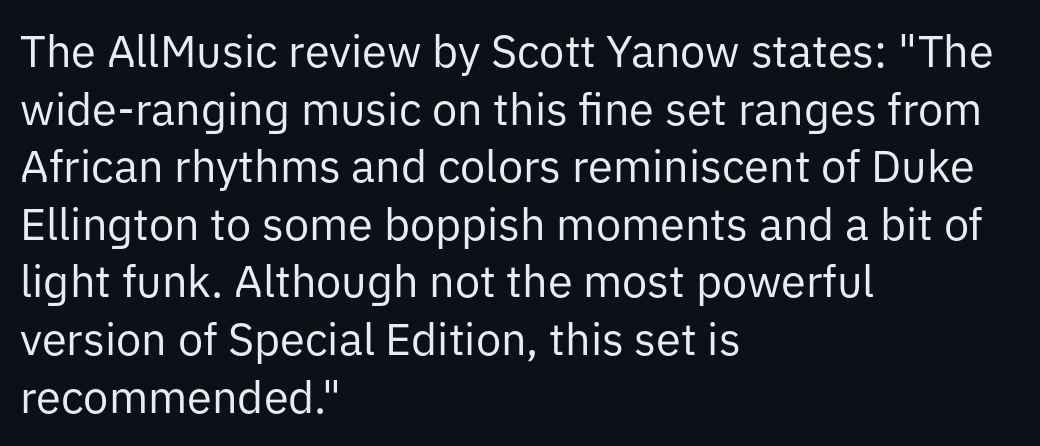
The image shows 45 px regular-weight sans-serif type, upright; set left-aligned, normal line spacing (1.28x), normal letter spacing, not underlined; low stroke contrast and a medium x-height.
